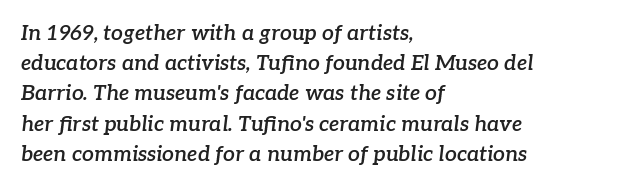
Q: Is the text bold? A: Semi-bold.
Q: Is the text italic (slanted)? A: Yes, it leans right by about 7 degrees.
Q: Is the text underlined? A: No.
Q: How is the paragraph aligned? A: Left-aligned.
Q: Is the spacing between letters normal or unusually wide? A: Normal.
Q: Is the spacing between lines tight, normal or loose? A: Normal.
